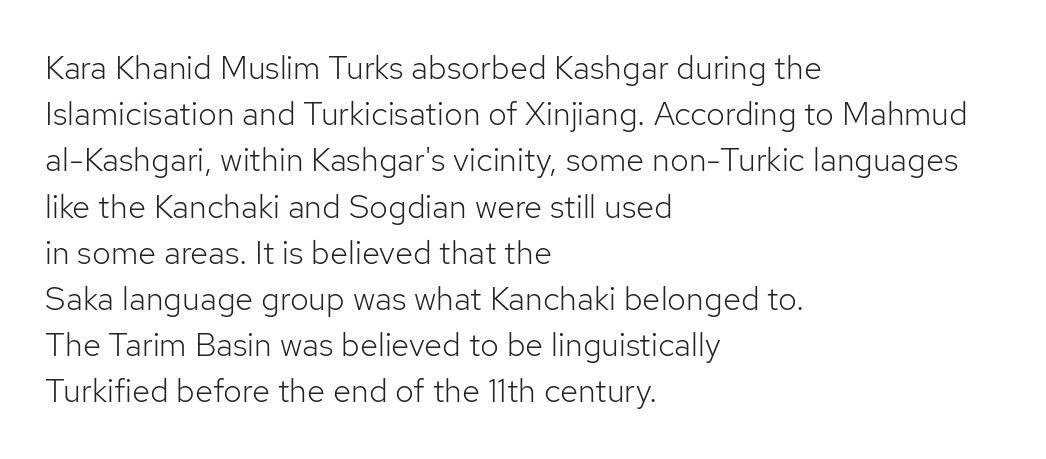
{"serif": "no", "italic": "no", "bold": "no", "weight": "light", "width": "normal", "stroke_contrast": "low", "x_height": "medium", "monospaced": "no", "underline": "no", "align": "left", "line_spacing": "normal", "line_spacing_ratio": 1.4, "letter_spacing": "normal", "letter_spacing_em": 0.0, "glyph_px": 33}
